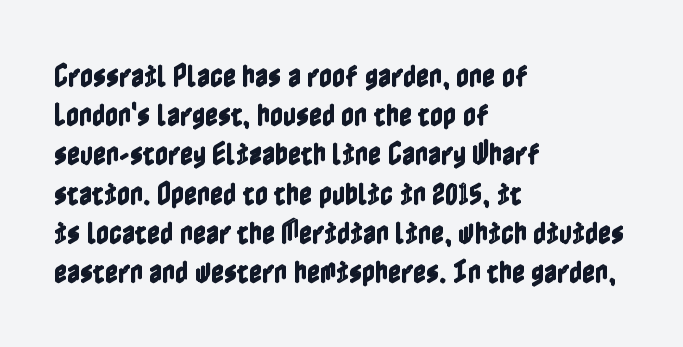
The image shows 25 px text type, upright; set left-aligned, normal line spacing (1.57x), normal letter spacing, not underlined.
